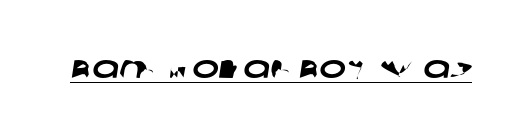
The glyphs are accompanied by a horizontal stroke just below them. These lines are rendered in a variable-pitch font. A typesetter would label this face a sans. Students, note that the glyphs here touch the page at normal intervals.
